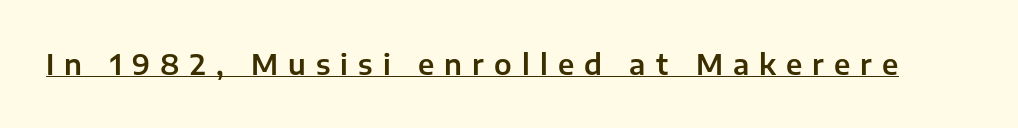
{"serif": "no", "italic": "no", "width": "normal", "stroke_contrast": "low", "x_height": "medium", "monospaced": "no", "underline": "yes", "letter_spacing": "wide", "letter_spacing_em": 0.36, "glyph_px": 28}
